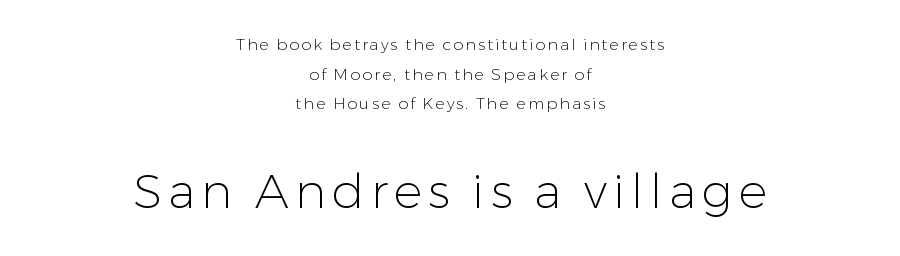
Q: Is the text bold? A: No.
Q: Is the text italic (slanted)? A: No, it is upright.
Q: Is the typeface a serif or a sans-serif typeface? A: Sans-serif.
Q: Is the text underlined? A: No.
Q: How is the paragraph aligned? A: Centered.
Q: Which block of text is set in a larger size, the first (top) or the second (bottom)? A: The second (bottom) one.
Q: Width (condensed, normal, or wide)? A: Normal.
Q: Stroke contrast? A: Low.
Q: x-height? A: Medium.
Q: Monospaced? A: No.
